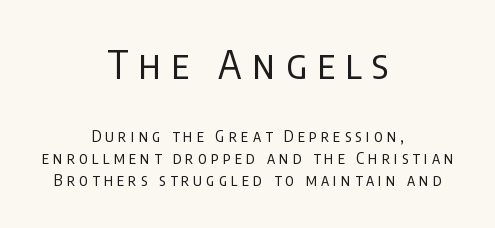
Q: Is the text bold? A: No.
Q: Is the text italic (slanted)? A: No, it is upright.
Q: Is the typeface a serif or a sans-serif typeface? A: Sans-serif.
Q: Is the text underlined? A: No.
Q: How is the paragraph aligned? A: Centered.
Q: Is the spacing between letters normal or unusually wide? A: Unusually wide.
Q: Is the spacing between lines tight, normal or loose? A: Normal.
Q: Which block of text is set in a larger size, the first (top) or the second (bottom)? A: The first (top) one.
Q: Width (condensed, normal, or wide)? A: Condensed.
Q: Stroke contrast? A: Low.
Q: x-height? A: Large.
Q: Monospaced? A: No.
